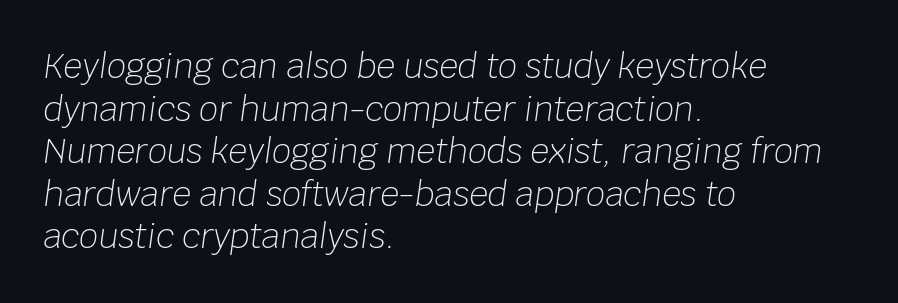
Q: Is the text bold? A: No.
Q: Is the text italic (slanted)? A: Yes, it leans right by about 8 degrees.
Q: Is the text underlined? A: No.
Q: How is the paragraph aligned? A: Left-aligned.
Q: Is the spacing between letters normal or unusually wide? A: Normal.
Q: Is the spacing between lines tight, normal or loose? A: Normal.
Q: Width (condensed, normal, or wide)? A: Normal.
Q: Stroke contrast? A: Low.
Q: x-height? A: Large.
Q: Monospaced? A: No.
